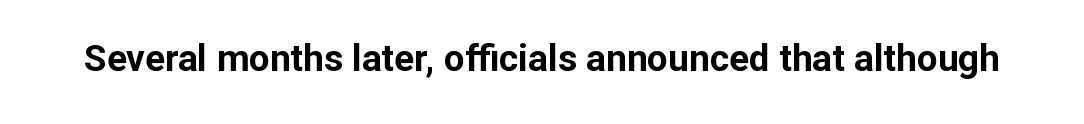
A typesetter would call this zero additional tracking. The zone under the glyphs is completely vacant. The designer went with a sans here, leaving each stem footless. Here the designer chose a conventional face with non-uniform glyph widths. Do the letters lean? They stand straight.
